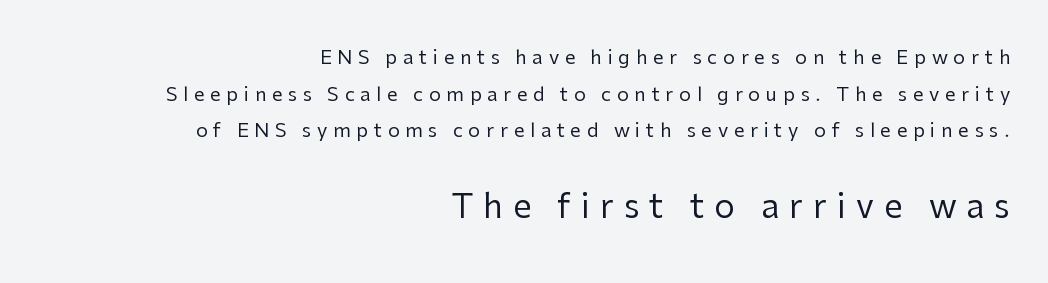
Think of a printed novel: that variable character pitch is what you see here. Whoever set this chose breathing room over compactness in the vertical rhythm. Compared with typical body copy, the letter spacing here is much looser. The compositor pushed each line to the right boundary. Letters rest on an invisible, unmarked baseline. This is sans-serif lettering, the kind often seen on screens and signage.
